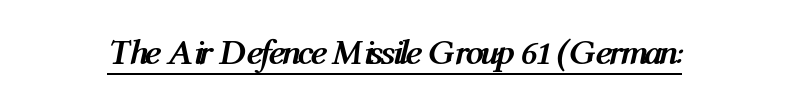
Q: Is the text bold? A: Yes.
Q: Is the text italic (slanted)? A: Yes, it leans right by about 12 degrees.
Q: Is the text underlined? A: Yes.
Q: Is the spacing between letters normal or unusually wide? A: Normal.
Q: Width (condensed, normal, or wide)? A: Condensed.
Q: Stroke contrast? A: Medium.
Q: x-height? A: Medium.
Q: Monospaced? A: No.
